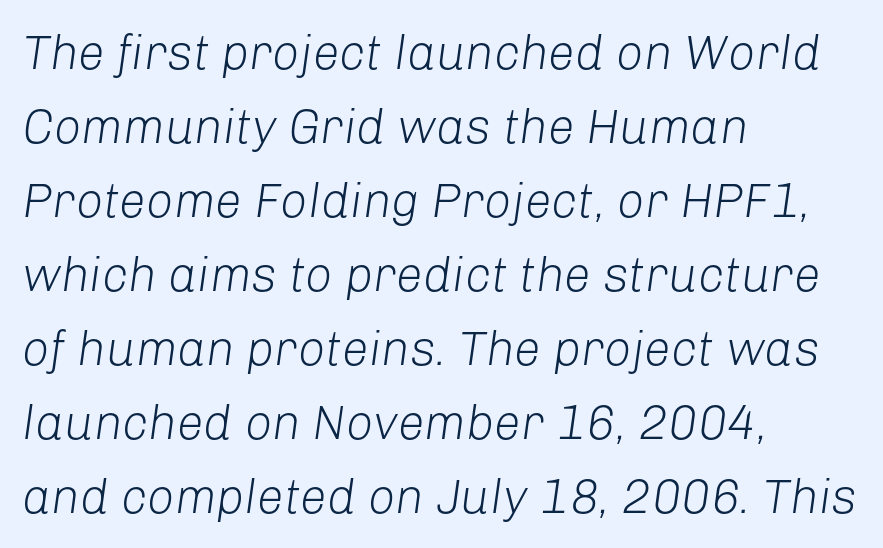
Q: Is the text bold? A: No.
Q: Is the text italic (slanted)? A: Yes, it leans right by about 8 degrees.
Q: Is the text underlined? A: No.
Q: How is the paragraph aligned? A: Left-aligned.
Q: Is the spacing between letters normal or unusually wide? A: Normal.
Q: Is the spacing between lines tight, normal or loose? A: Normal.
Q: Width (condensed, normal, or wide)? A: Normal.
Q: Stroke contrast? A: Low.
Q: x-height? A: Medium.
Q: Monospaced? A: No.
